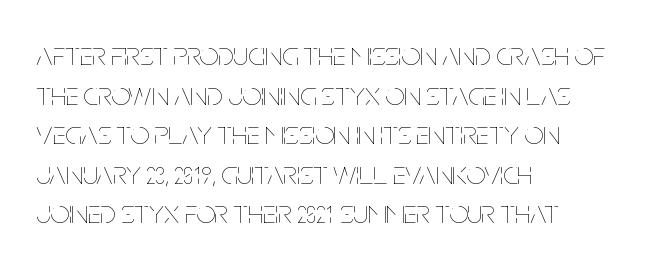
{"italic": "no", "bold": "no", "weight": "thin", "width": "condensed", "stroke_contrast": "low", "x_height": "large", "monospaced": "no", "underline": "no", "align": "left", "line_spacing_ratio": 1.2, "letter_spacing": "normal", "letter_spacing_em": 0.0, "glyph_px": 33}
